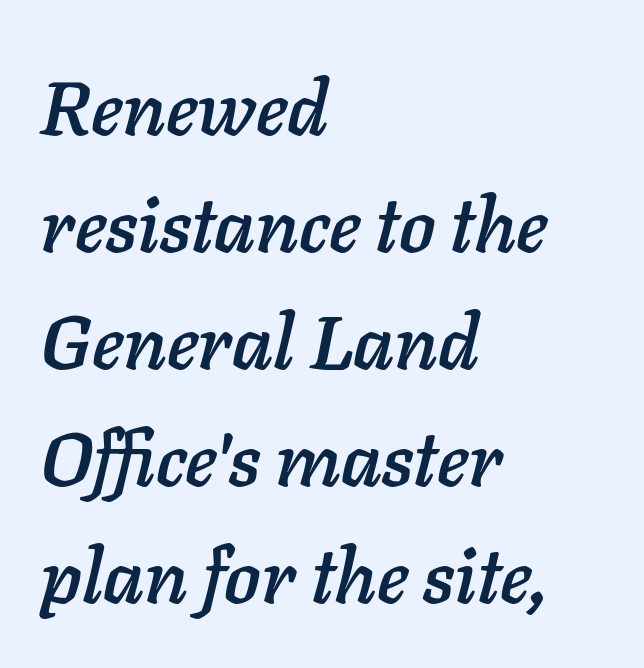
The words here are not underlined. Varying glyph widths throughout — classic text-font behaviour. Caption: multi-line text, flush left, ragged right. Letter spacing: default. This sample keeps an unexceptional amount of space between lines. In terms of posture, this sample is oblique.
